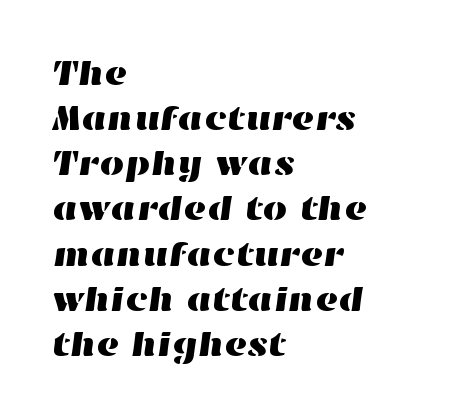
The string is rendered with underlining switched off. Character widths vary here, with narrow letters taking less room than wide ones. The line-height multiplier appears to be the usual default. Words appear dense and cohesive because spacing is normal. Caption: multi-line text, flush left, ragged right.
